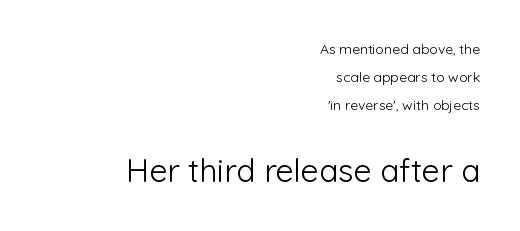
Descenders are the only things crossing below the line. Size contrast runs from small at the top to large at the bottom. Does the type have serifs? No, each stem ends abruptly. In terms of leading, this rendering errs on the spacious side.
